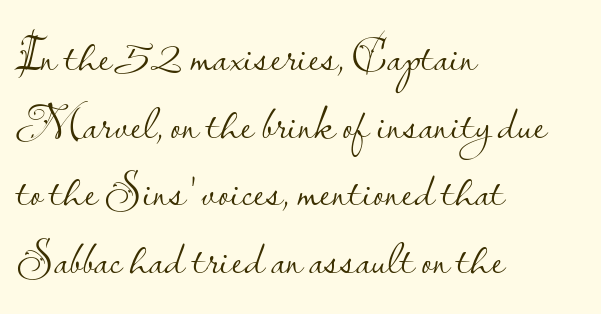
Q: Is the text bold? A: No.
Q: Is the text italic (slanted)? A: Yes.
Q: Is the typeface a serif or a sans-serif typeface? A: Sans-serif.
Q: Is the text underlined? A: No.
Q: How is the paragraph aligned? A: Left-aligned.
Q: Is the spacing between letters normal or unusually wide? A: Normal.
Q: Is the spacing between lines tight, normal or loose? A: Normal.
Q: Width (condensed, normal, or wide)? A: Normal.
Q: Stroke contrast? A: Low.
Q: x-height? A: Small.
Q: Monospaced? A: No.
